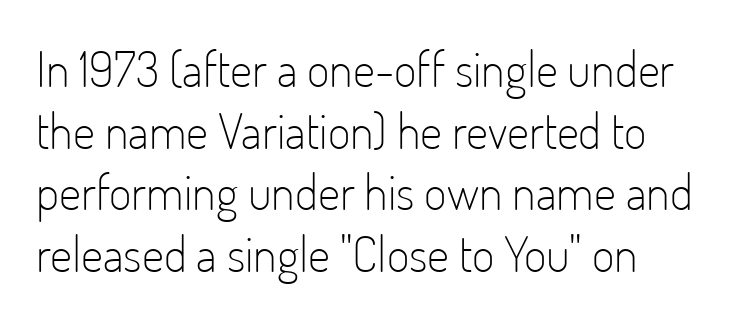
The image shows 49 px light, condensed sans-serif type, upright; set left-aligned, normal line spacing (1.26x), normal letter spacing, not underlined; low stroke contrast and a small x-height.
